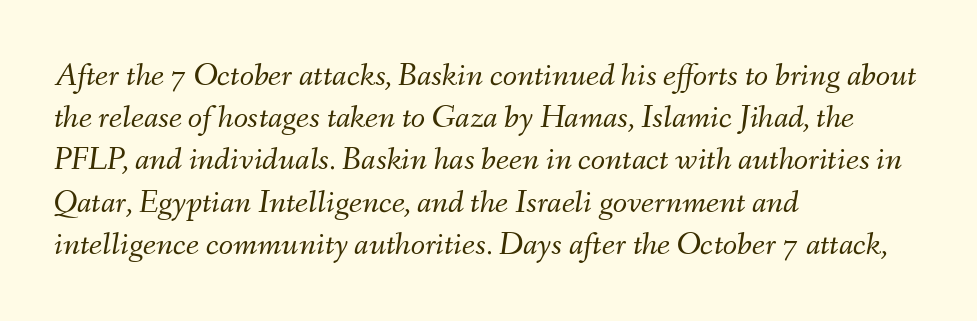
The image shows 33 px light type, italic (leaning right); set left-aligned, normal line spacing (1.28x), normal letter spacing, not underlined; medium stroke contrast and a small x-height.
